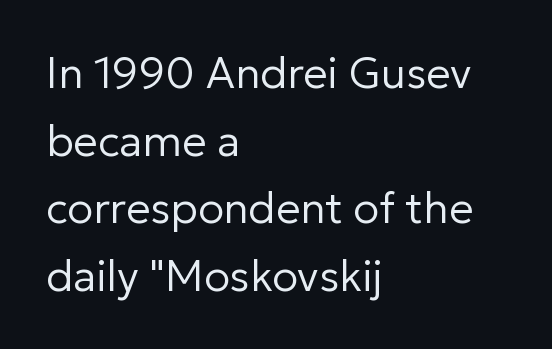
Caption: multi-line text, flush left, ragged right. A typesetter would call this proportional, since set widths differ per character. The space beneath each line is pristine and unruled. The lettering holds an erect, upright posture throughout. Caption: standard tracking, unaltered. The weight would be labelled regular, book, light, or lighter still.
